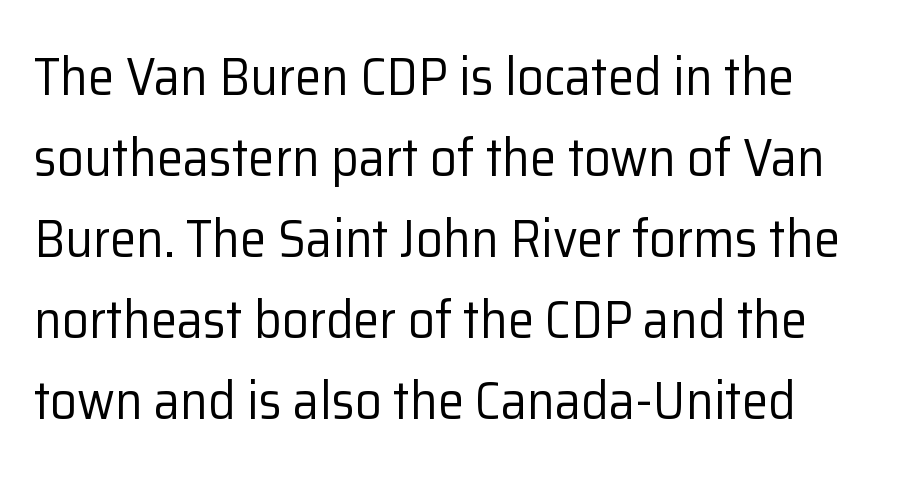
The image shows 53 px regular-weight sans-serif type, upright; set normal line spacing (1.53x), normal letter spacing, not underlined; low stroke contrast and a medium x-height.
